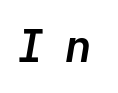
The letters march in equal steps, a hallmark of fixed-pitch type. A full-strength bold gives these letters their thick strokes. Compared with ordinary roman type, these characters are visibly tilted. Lines of text with bare space underneath.
